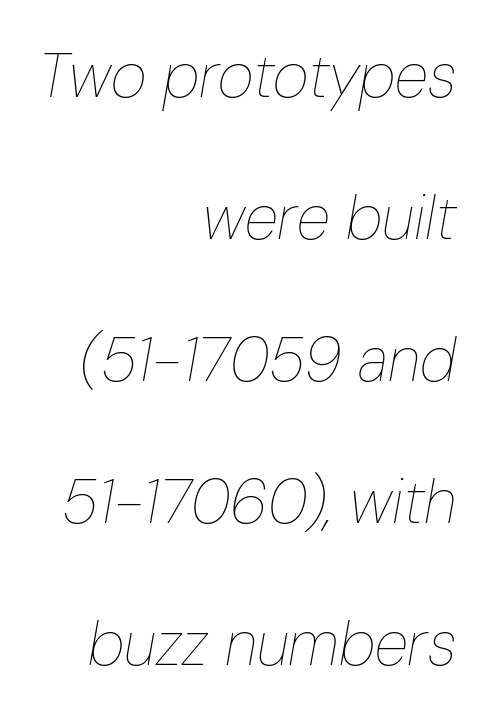
Q: Is the text bold? A: No.
Q: Is the text italic (slanted)? A: Yes, it leans right by about 10 degrees.
Q: Is the text underlined? A: No.
Q: How is the paragraph aligned? A: Right-aligned.
Q: Is the spacing between letters normal or unusually wide? A: Normal.
Q: Is the spacing between lines tight, normal or loose? A: Loose.
Q: Width (condensed, normal, or wide)? A: Condensed.
Q: Stroke contrast? A: Low.
Q: x-height? A: Medium.
Q: Monospaced? A: No.
